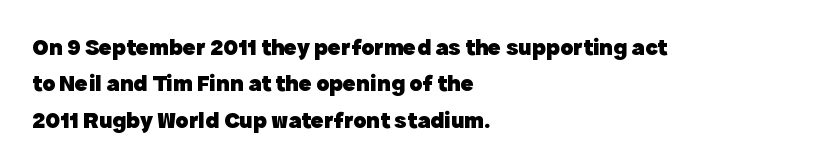
Q: Is the text bold? A: Yes.
Q: Is the text italic (slanted)? A: No, it is upright.
Q: Is the text underlined? A: No.
Q: How is the paragraph aligned? A: Left-aligned.
Q: Is the spacing between letters normal or unusually wide? A: Normal.
Q: Is the spacing between lines tight, normal or loose? A: Normal.
